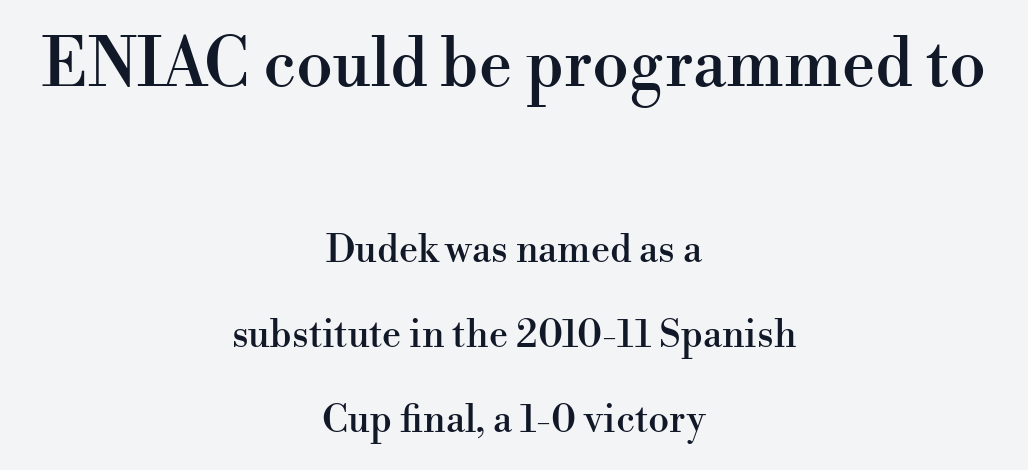
The image shows 66 px serif type, upright; set centered, loose line spacing (2.24x), normal letter spacing, not underlined; the first (top) block is 1.74x larger; high stroke contrast and a small x-height.
